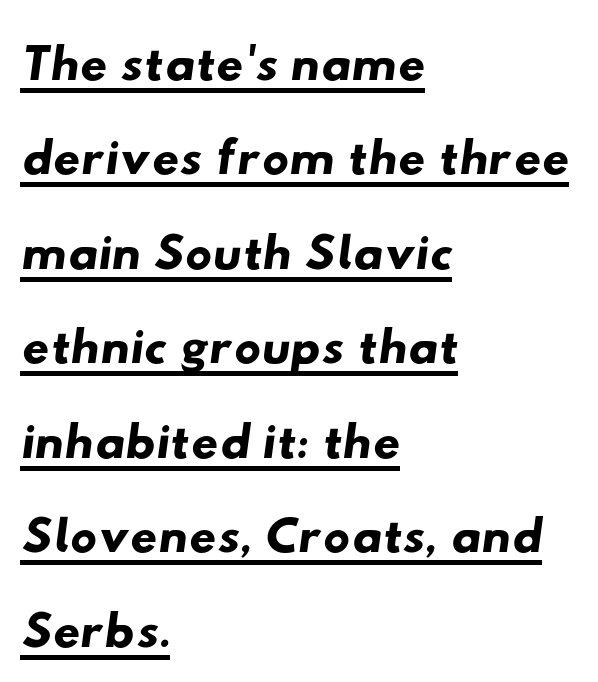
The image shows 75 px wide sans-serif type; set left-aligned, normal line spacing (1.26x), normal letter spacing, underlined; low stroke contrast and a small x-height.
